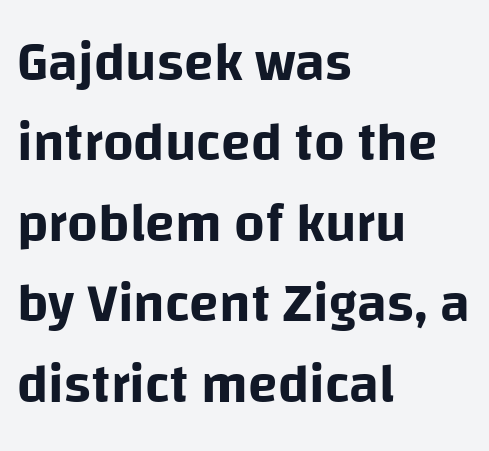
The image shows 54 px sans-serif type, upright; set left-aligned, normal line spacing (1.49x), normal letter spacing, not underlined; low stroke contrast and a large x-height.
